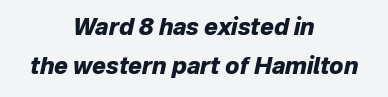
{"italic": "yes", "lean": "right", "slant_degrees": 12, "bold": "yes", "underline": "no", "align": "center", "line_spacing": "normal", "line_spacing_ratio": 1.68, "letter_spacing": "normal", "letter_spacing_em": 0.0, "glyph_px": 23}
